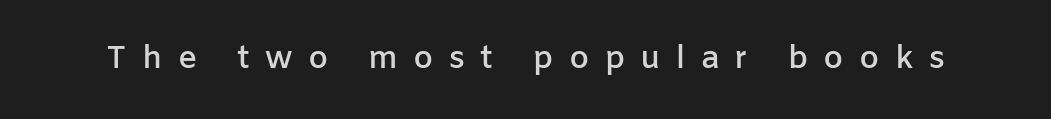
This rendering widens character spacing well past its baseline value. Each glyph is drawn with semibold strokes, heavier than normal yet not fully bold. The font's upright variant was chosen for this text. Note the varied advance widths — an 'i' is clearly narrower than an 'm'. This rendering employs a face without finishing strokes, i.e., a sans-serif. Underlining? Definitely not there.
